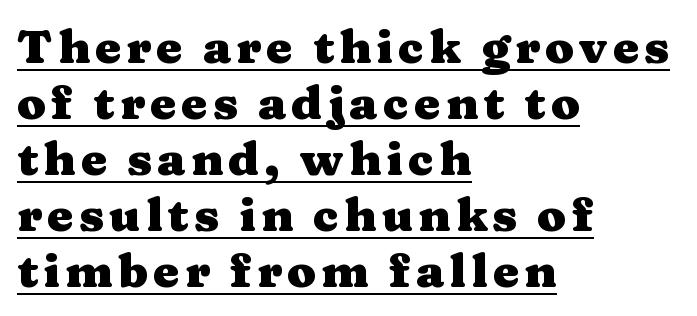
Q: Is the text bold? A: Yes.
Q: Is the text italic (slanted)? A: No, it is upright.
Q: Is the typeface a serif or a sans-serif typeface? A: Serif.
Q: Is the text underlined? A: Yes.
Q: How is the paragraph aligned? A: Left-aligned.
Q: Width (condensed, normal, or wide)? A: Wide.
Q: Stroke contrast? A: Medium.
Q: x-height? A: Medium.
Q: Monospaced? A: No.
